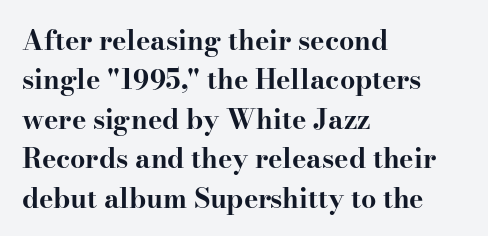
The line texture is even and compact thanks to regular tracking. Notice how the passage keeps a crisp vertical edge on the left only. Rendered with straight, roman letterforms. A bare baseline throughout the passage. One glance says typical: line gaps are just what's usual.
